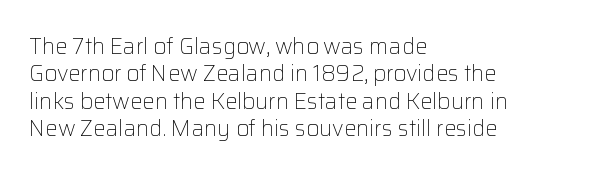
Counters stay open thanks to moderate or lighter strokes. All the whitespace from short lines collects on the right. Normally led — the rows are evenly, conventionally spaced. The glyphs are unaccompanied by any horizontal stroke below them.
